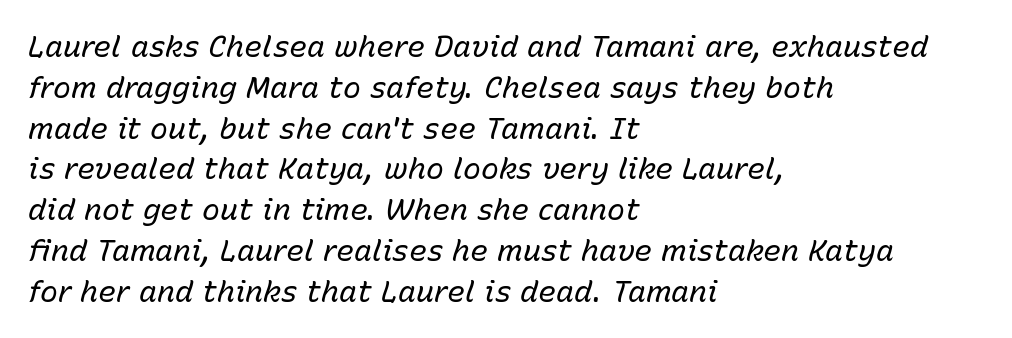
Q: Is the text bold? A: No.
Q: Is the text italic (slanted)? A: Yes, it leans right by about 15 degrees.
Q: Is the text underlined? A: No.
Q: How is the paragraph aligned? A: Left-aligned.
Q: Is the spacing between letters normal or unusually wide? A: Normal.
Q: Is the spacing between lines tight, normal or loose? A: Normal.
Q: Width (condensed, normal, or wide)? A: Normal.
Q: Stroke contrast? A: Low.
Q: x-height? A: Medium.
Q: Monospaced? A: No.
